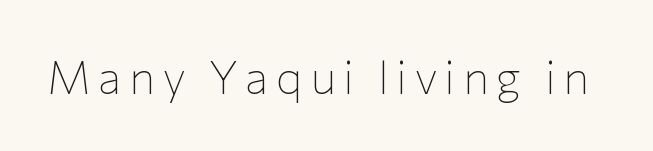
Each letter's strokes conclude bluntly, with no projecting serifs. Quick note: underline off. Here the designer chose a conventional face with non-uniform glyph widths. Letters have the restrained weight of plain body copy at most.
